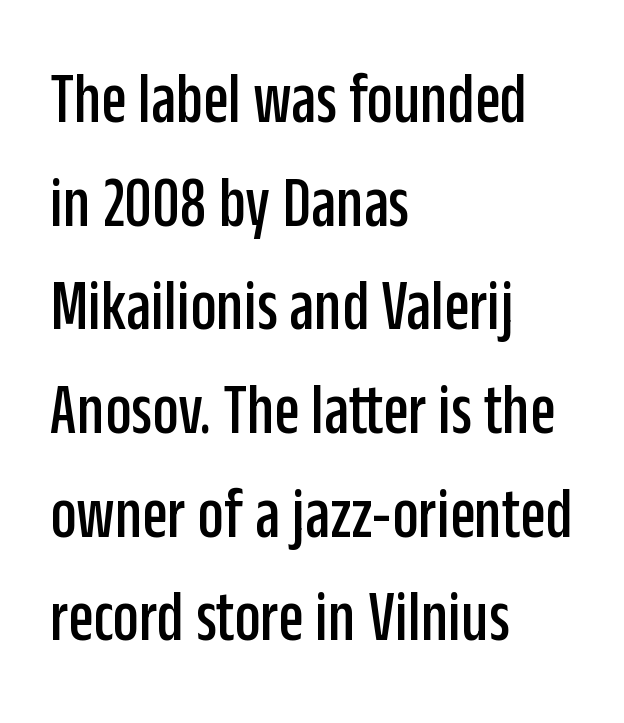
The image shows 73 px condensed sans-serif type, upright; set left-aligned, normal line spacing (1.42x), normal letter spacing, not underlined; low stroke contrast and a large x-height.
